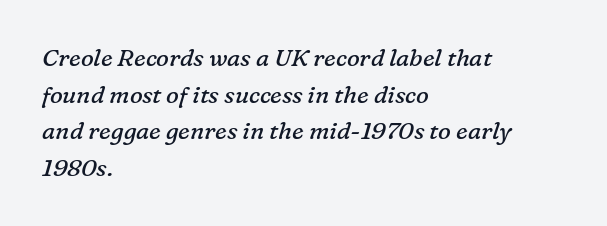
No chunkiness to these letters — they're not bold. Compared with ordinary roman type, these characters are visibly tilted. Line beginnings align vertically; line endings do not. Whoever set this chose a conventional vertical rhythm. The glyphs are unaccompanied by any horizontal stroke below them. The line texture is even and compact thanks to regular tracking.
